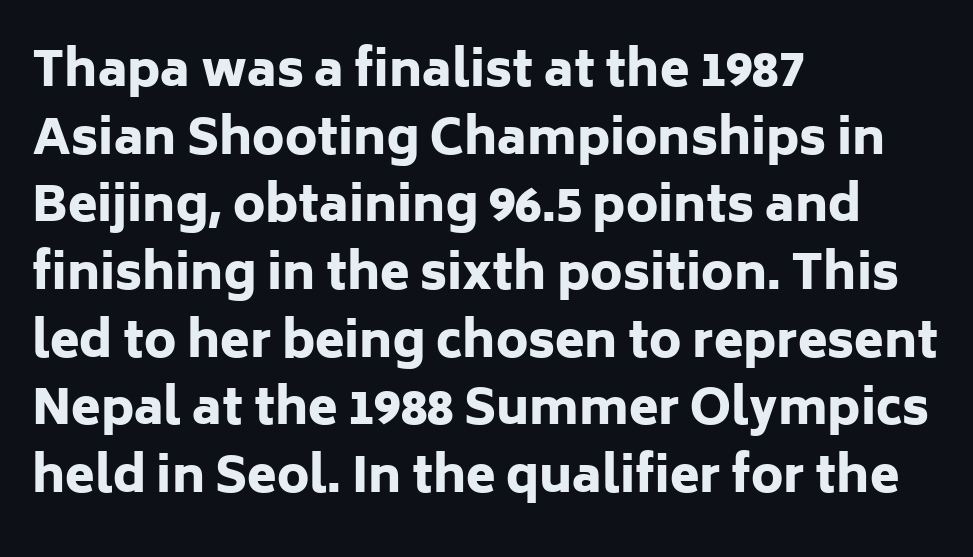
The image shows 48 px heavy sans-serif type, upright; set left-aligned, normal line spacing (1.41x), normal letter spacing, not underlined; low stroke contrast and a medium x-height.
